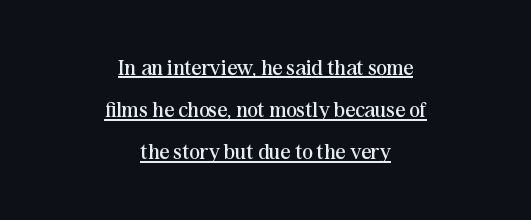
{"italic": "no", "bold": "no", "underline": "yes", "align": "center", "line_spacing": "loose", "line_spacing_ratio": 1.92, "letter_spacing": "normal", "letter_spacing_em": 0.0, "glyph_px": 22}
